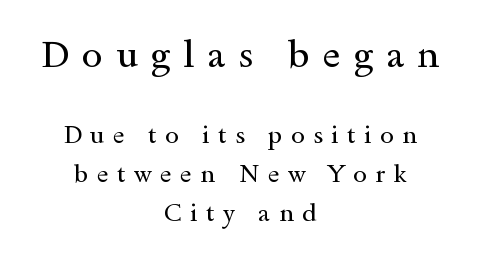
Q: Is the text bold? A: No.
Q: Is the text italic (slanted)? A: No, it is upright.
Q: Is the typeface a serif or a sans-serif typeface? A: Serif.
Q: Is the text underlined? A: No.
Q: How is the paragraph aligned? A: Centered.
Q: Is the spacing between letters normal or unusually wide? A: Unusually wide.
Q: Is the spacing between lines tight, normal or loose? A: Normal.
Q: Which block of text is set in a larger size, the first (top) or the second (bottom)? A: The first (top) one.
Q: Width (condensed, normal, or wide)? A: Wide.
Q: x-height? A: Small.
Q: Monospaced? A: No.
